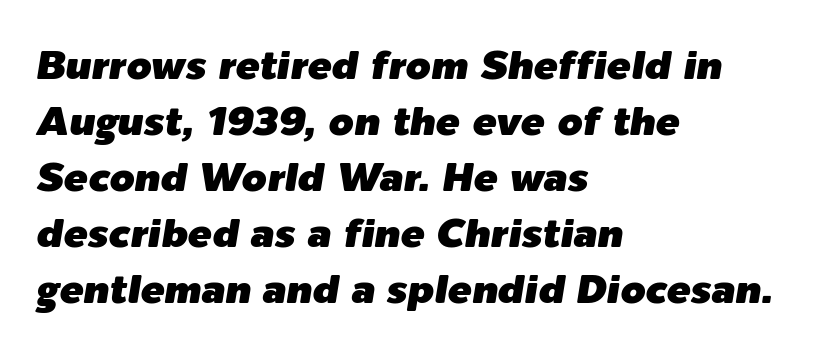
What's the leading like? Ordinary, nothing unusual. The glyphs look as if they've been sheared to an angle. Here the designer chose a conventional face with non-uniform glyph widths. The horizontal fit of the characters is conventional and even. The space directly below the letters is spotless.
